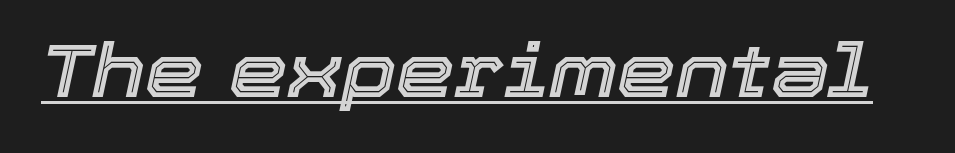
The image shows 74 px text type, italic (leaning right); set normal letter spacing, underlined; a medium x-height.
